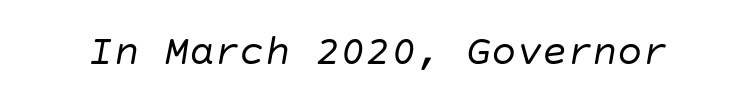
{"italic": "yes", "lean": "right", "slant_degrees": 10, "bold": "no", "weight": "regular", "width": "normal", "stroke_contrast": "low", "x_height": "large", "underline": "no", "letter_spacing": "normal", "letter_spacing_em": 0.0, "glyph_px": 42}
